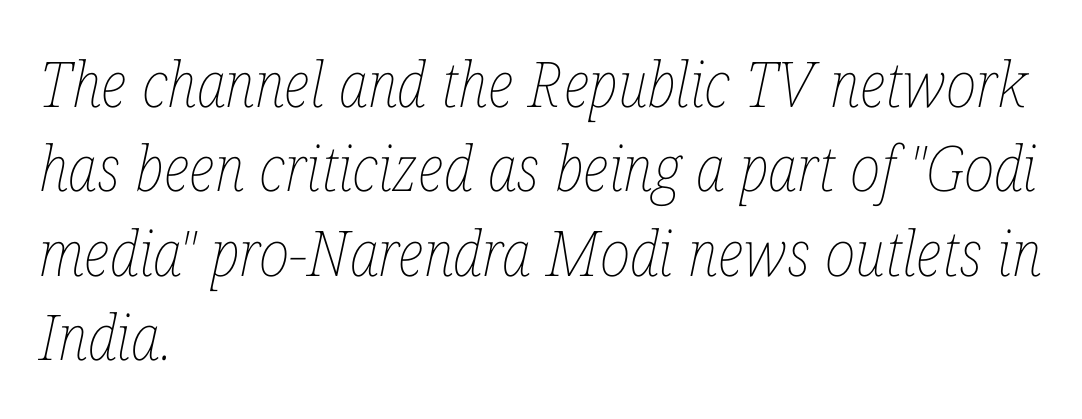
If you drew a line through each stem, it would be angled. Character widths vary here, with narrow letters taking less room than wide ones. Underlining? Definitely not there. Layout note: lines flush left. No heavy texture on the line: the type isn't bold. Here the glyphs are tracked normally, forming tight word shapes.
